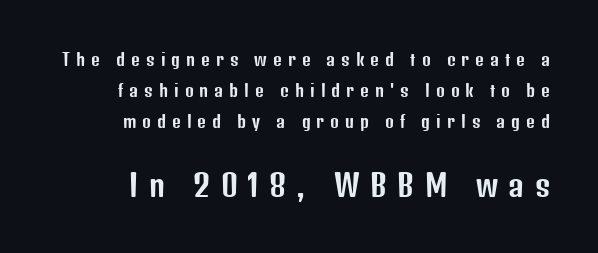
{"serif": "no", "italic": "no", "width": "condensed", "stroke_contrast": "low", "x_height": "medium", "monospaced": "no", "underline": "no", "line_spacing_ratio": 1.83, "letter_spacing": "wide", "letter_spacing_em": 0.35, "larger_block": "second", "size_ratio": 1.76, "glyph_px": 30}
